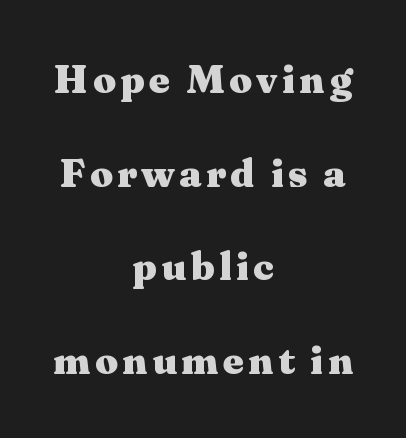
{"serif": "yes", "italic": "no", "bold": "yes", "weight": "heavy", "width": "wide", "stroke_contrast": "medium", "x_height": "medium", "monospaced": "no", "underline": "no", "align": "center", "line_spacing": "loose", "line_spacing_ratio": 2.34, "glyph_px": 40}
